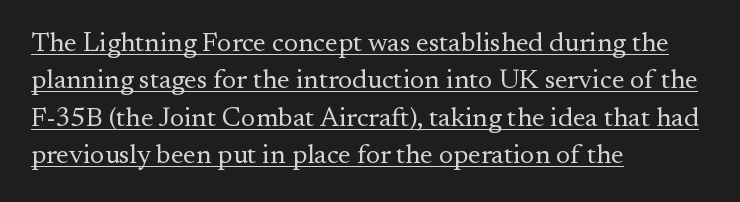
{"italic": "no", "bold": "no", "underline": "yes", "align": "left", "line_spacing": "normal", "line_spacing_ratio": 1.38, "letter_spacing": "normal", "letter_spacing_em": 0.0, "glyph_px": 27}
